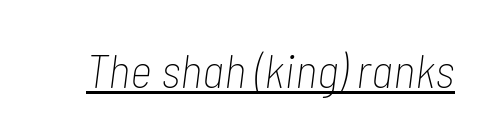
The axis of the letterforms is tilted away from vertical. A typographer would call this underscored text. Each word holds together tightly as a unit, with standard inter-letter gaps. The face used here is proportionally spaced, like ordinary book or web type.
